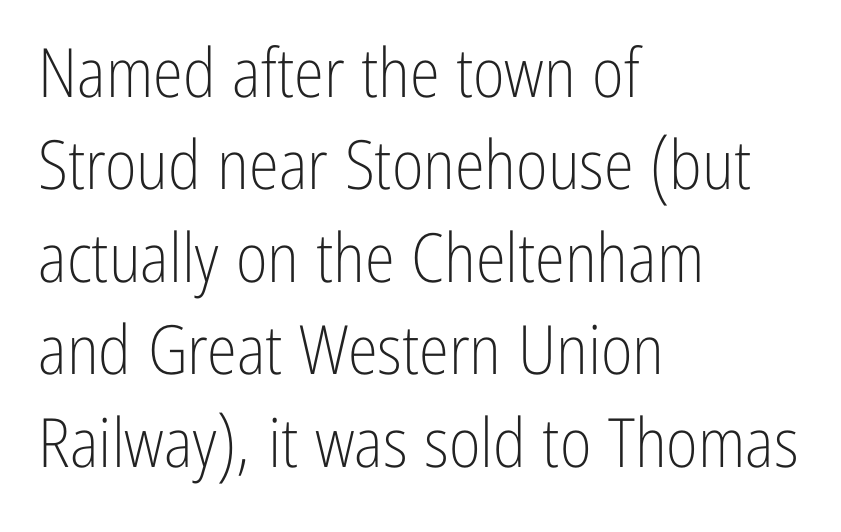
{"serif": "no", "italic": "no", "bold": "no", "weight": "light", "width": "condensed", "stroke_contrast": "low", "x_height": "medium", "monospaced": "no", "underline": "no", "align": "left", "line_spacing": "normal", "line_spacing_ratio": 1.36, "letter_spacing": "normal", "letter_spacing_em": 0.0, "glyph_px": 68}
